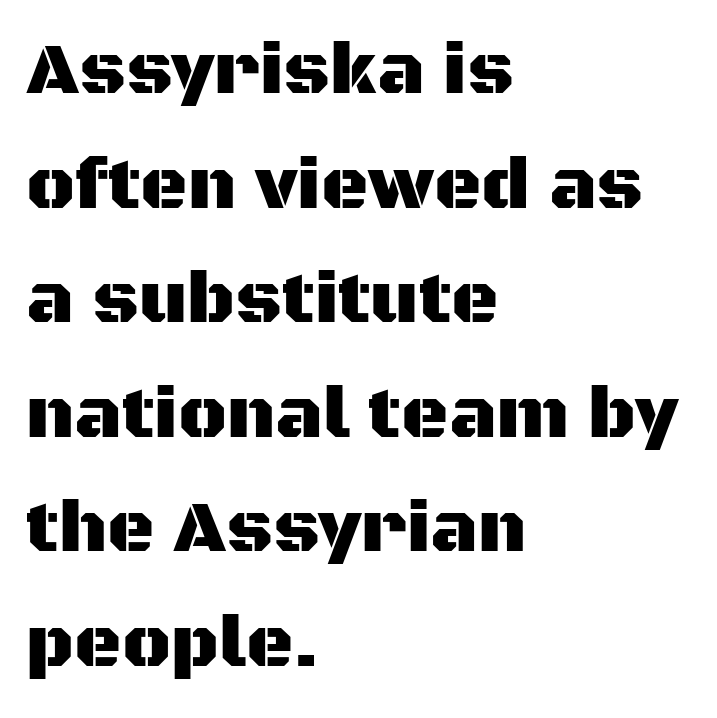
Only glyphs here, with clear space below each row. There is no visible air inserted between adjacent glyphs. The passage is arranged the way most books set body copy — flush left. The passage shown is typed in a proportional face where columns would drift.
